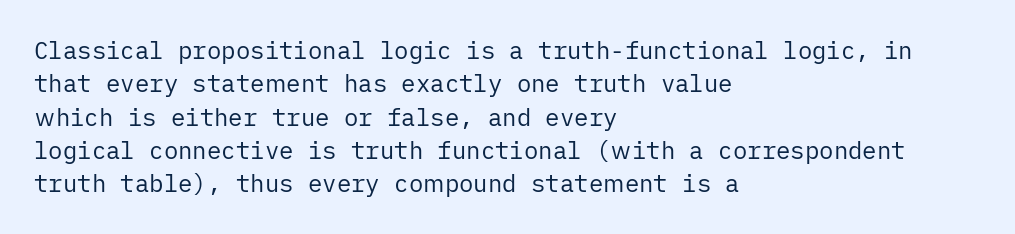
Q: Is the text bold? A: No.
Q: Is the text italic (slanted)? A: No, it is upright.
Q: Is the text underlined? A: No.
Q: How is the paragraph aligned? A: Left-aligned.
Q: Is the spacing between letters normal or unusually wide? A: Normal.
Q: Is the spacing between lines tight, normal or loose? A: Normal.
